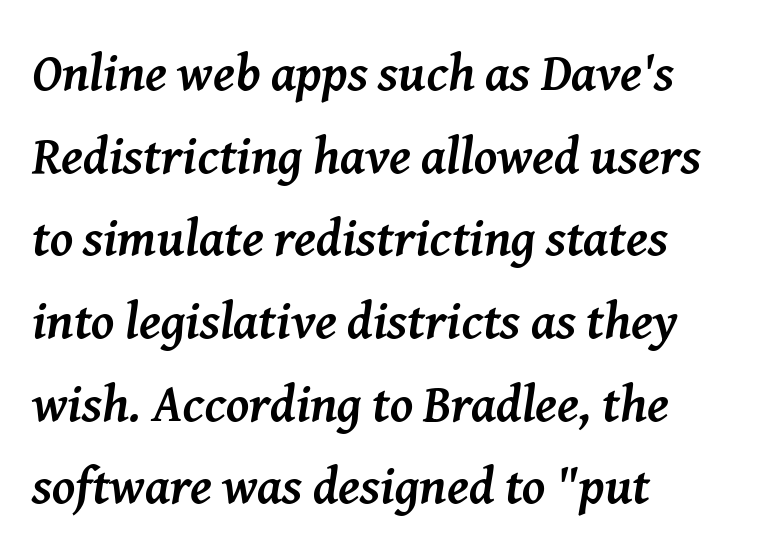
{"serif": "yes", "italic": "yes", "lean": "right", "slant_degrees": 8, "bold": "yes", "weight": "semibold", "width": "normal", "stroke_contrast": "medium", "x_height": "medium", "monospaced": "no", "underline": "no", "align": "left", "line_spacing": "normal", "line_spacing_ratio": 1.59, "letter_spacing": "normal", "letter_spacing_em": 0.0, "glyph_px": 52}
